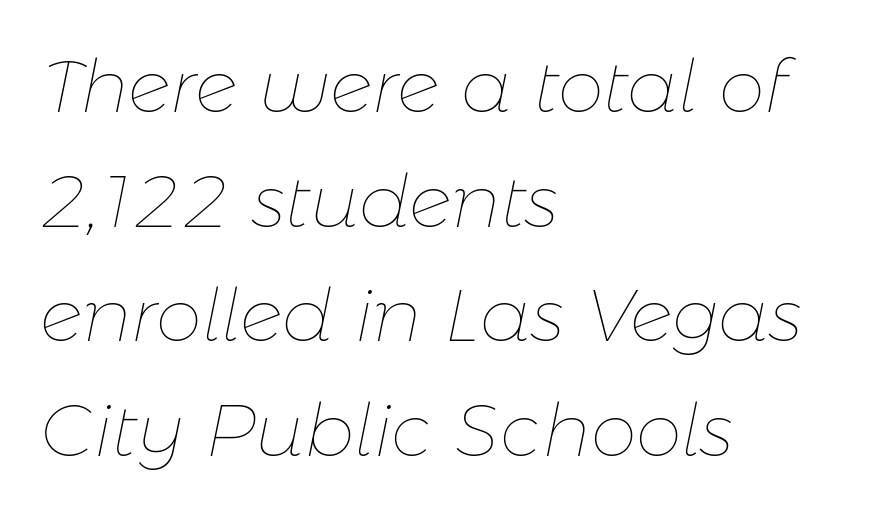
The image shows 74 px thin type, italic (leaning right); set left-aligned, normal line spacing (1.55x), normal letter spacing, not underlined; low stroke contrast and a medium x-height.
